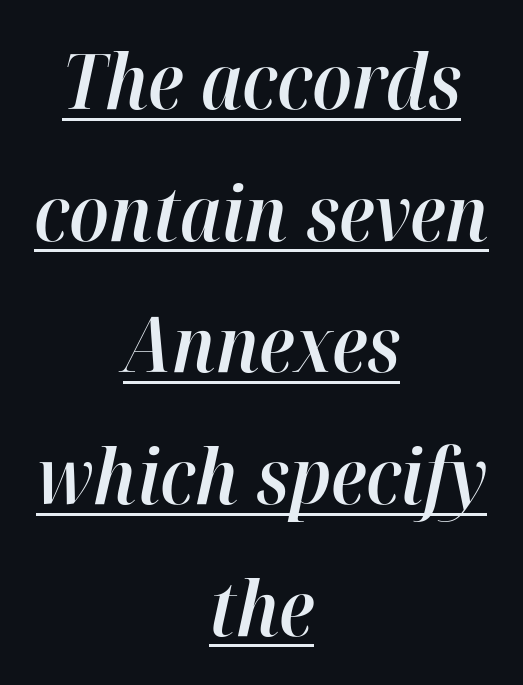
Q: Is the text bold? A: Semi-bold.
Q: Is the text italic (slanted)? A: Yes, it leans right by about 12 degrees.
Q: Is the text underlined? A: Yes.
Q: How is the paragraph aligned? A: Centered.
Q: Is the spacing between letters normal or unusually wide? A: Normal.
Q: Width (condensed, normal, or wide)? A: Normal.
Q: Stroke contrast? A: High.
Q: x-height? A: Medium.
Q: Monospaced? A: No.
